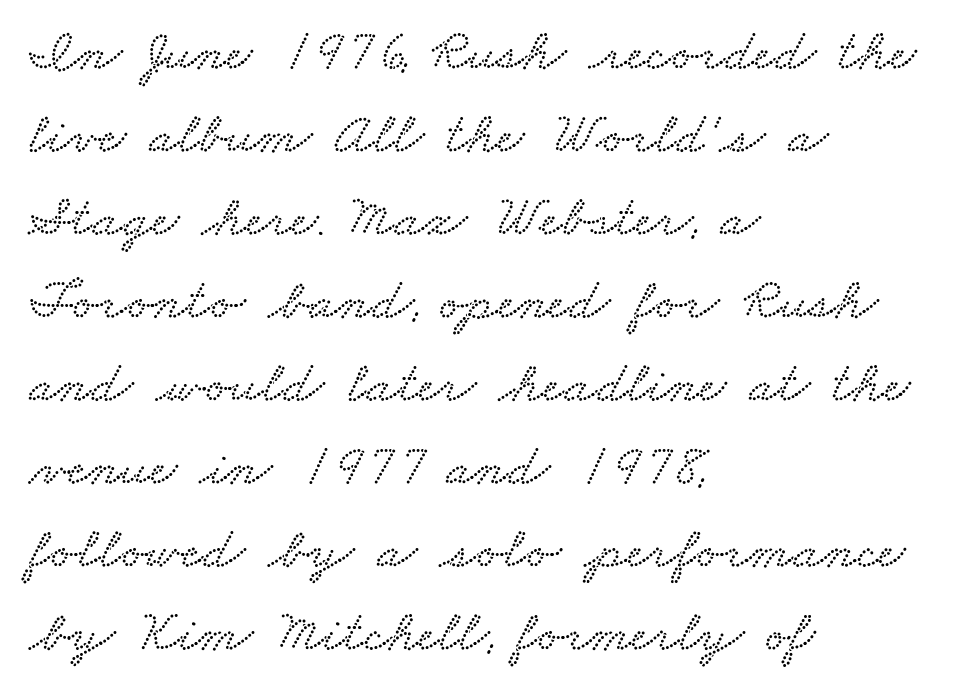
{"width": "wide", "stroke_contrast": "low", "x_height": "small", "monospaced": "no", "underline": "no", "align": "left", "line_spacing": "normal", "line_spacing_ratio": 1.43, "letter_spacing": "normal", "letter_spacing_em": 0.0, "glyph_px": 58}
